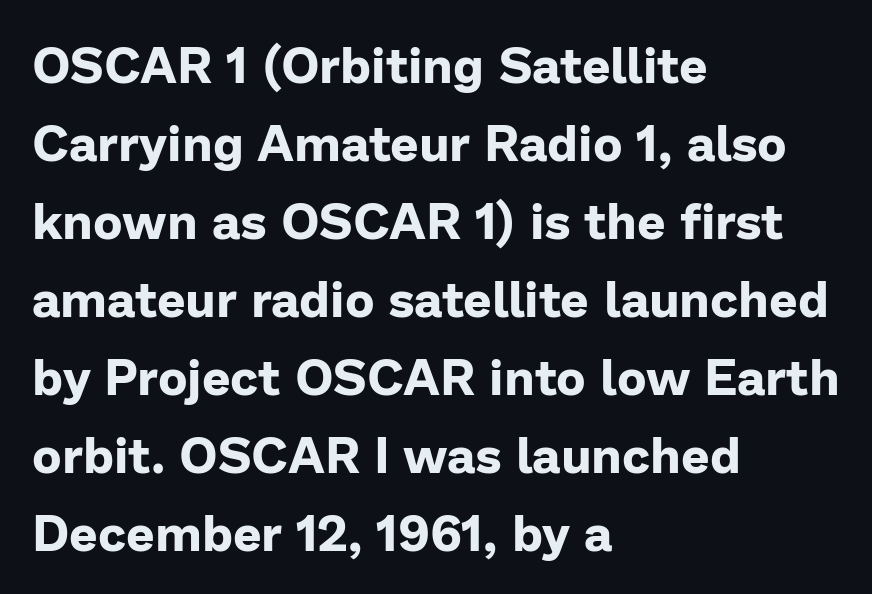
{"serif": "no", "italic": "no", "bold": "yes", "weight": "bold", "width": "normal", "stroke_contrast": "low", "x_height": "medium", "monospaced": "no", "underline": "no", "align": "left", "line_spacing": "normal", "line_spacing_ratio": 1.56, "letter_spacing": "normal", "letter_spacing_em": 0.0, "glyph_px": 50}
